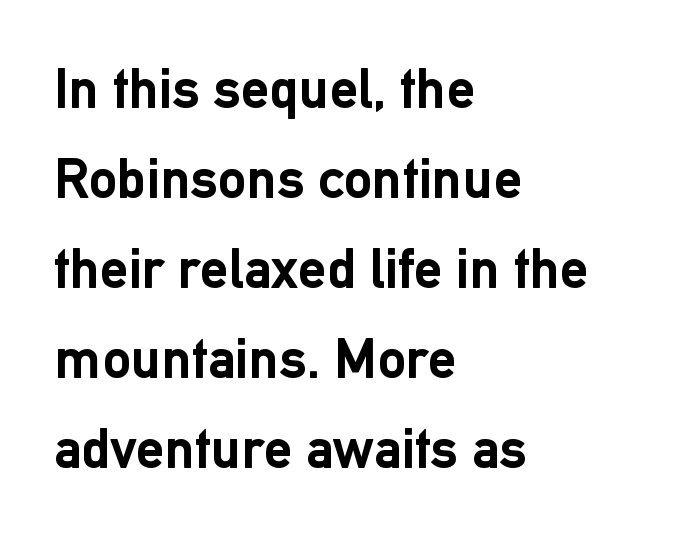
Q: Is the text bold? A: Yes.
Q: Is the text italic (slanted)? A: No, it is upright.
Q: Is the typeface a serif or a sans-serif typeface? A: Sans-serif.
Q: Is the text underlined? A: No.
Q: How is the paragraph aligned? A: Left-aligned.
Q: Is the spacing between letters normal or unusually wide? A: Normal.
Q: Is the spacing between lines tight, normal or loose? A: Normal.
Q: Width (condensed, normal, or wide)? A: Normal.
Q: Stroke contrast? A: Low.
Q: x-height? A: Medium.
Q: Monospaced? A: No.
